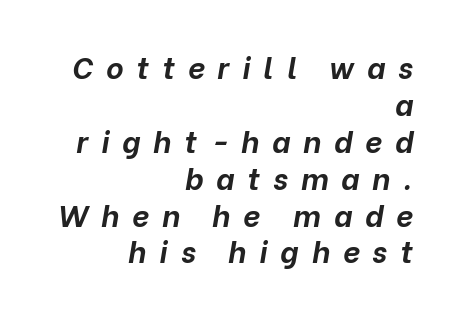
Q: Is the text bold? A: Yes.
Q: Is the text italic (slanted)? A: Yes, it leans right by about 10 degrees.
Q: Is the text underlined? A: No.
Q: How is the paragraph aligned? A: Right-aligned.
Q: Is the spacing between letters normal or unusually wide? A: Unusually wide.
Q: Width (condensed, normal, or wide)? A: Normal.
Q: Stroke contrast? A: Low.
Q: x-height? A: Medium.
Q: Monospaced? A: No.
